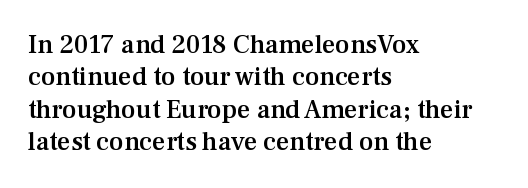
{"italic": "no", "bold": "semi", "underline": "no", "align": "left", "line_spacing": "normal", "line_spacing_ratio": 1.25, "letter_spacing": "normal", "letter_spacing_em": 0.0, "glyph_px": 26}
